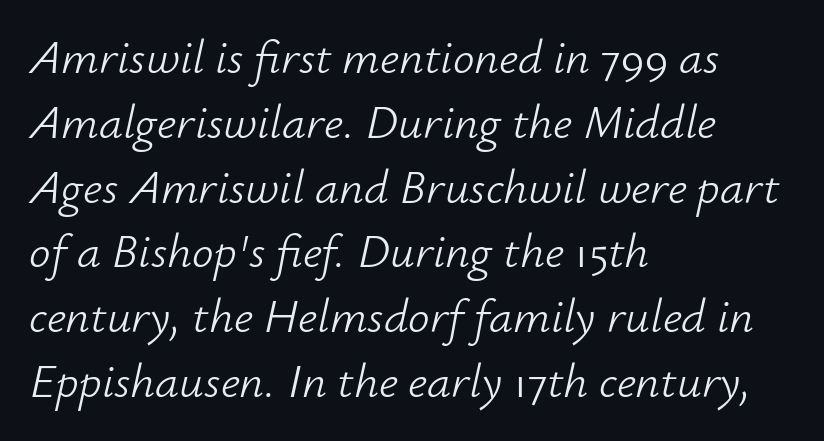
What's the leading like? Ordinary, nothing unusual. Varying glyph widths throughout — classic text-font behaviour. The face used here is rendered with its standard letterfit. Horizontal alignment here is leftward, the default for most running prose. The characters are drawn with everyday or finer stroke widths.
